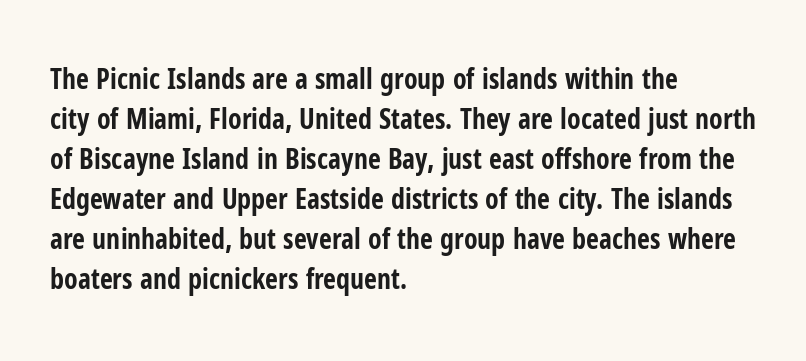
The image shows 28 px bold, condensed sans-serif type, upright; set left-aligned, normal line spacing (1.43x), normal letter spacing, not underlined; low stroke contrast and a medium x-height.
